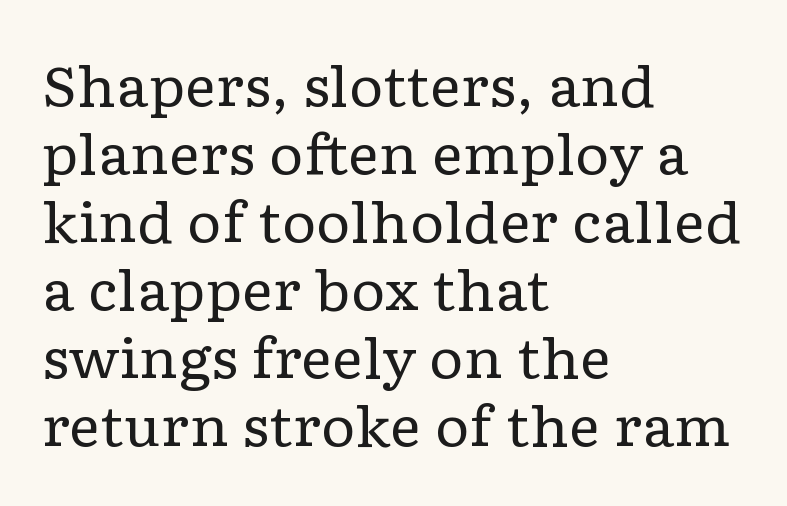
The image shows 54 px regular-weight, wide serif type, upright; set left-aligned, normal line spacing (1.26x), normal letter spacing, not underlined; low stroke contrast and a medium x-height.
